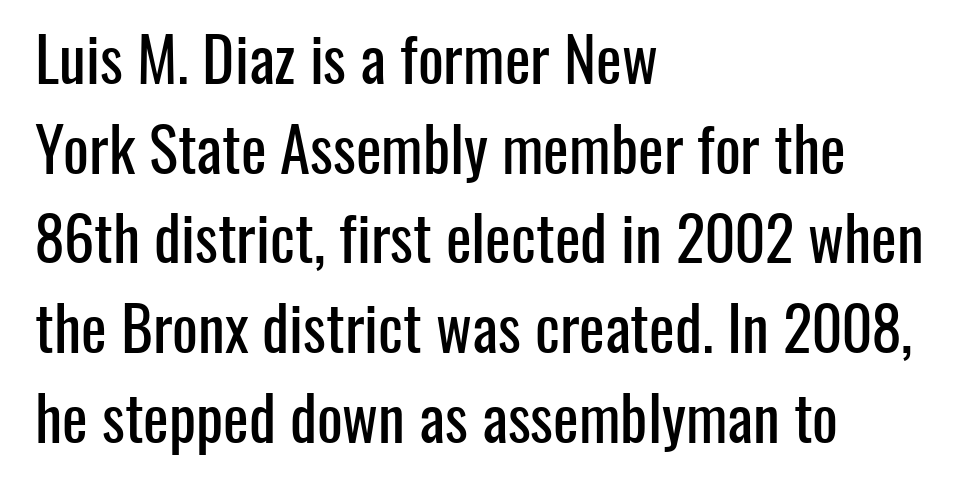
{"serif": "no", "italic": "no", "width": "condensed", "stroke_contrast": "low", "x_height": "medium", "monospaced": "no", "underline": "no", "align": "left", "line_spacing": "normal", "line_spacing_ratio": 1.47, "letter_spacing": "normal", "letter_spacing_em": 0.0, "glyph_px": 61}
